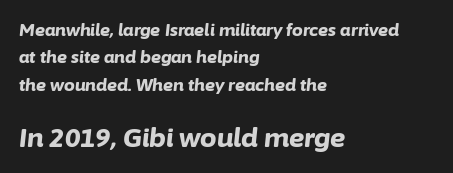
{"italic": "yes", "lean": "right", "slant_degrees": 6, "bold": "yes", "underline": "no", "align": "left", "line_spacing": "normal", "line_spacing_ratio": 1.61, "letter_spacing": "normal", "letter_spacing_em": 0.0, "larger_block": "second", "size_ratio": 1.53, "glyph_px": 26}
